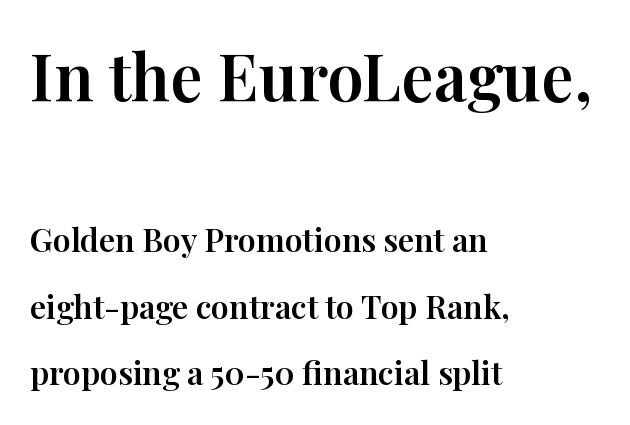
Q: Is the text italic (slanted)? A: No, it is upright.
Q: Is the typeface a serif or a sans-serif typeface? A: Serif.
Q: Is the text underlined? A: No.
Q: How is the paragraph aligned? A: Left-aligned.
Q: Is the spacing between letters normal or unusually wide? A: Normal.
Q: Is the spacing between lines tight, normal or loose? A: Loose.
Q: Which block of text is set in a larger size, the first (top) or the second (bottom)? A: The first (top) one.
Q: Width (condensed, normal, or wide)? A: Normal.
Q: Stroke contrast? A: High.
Q: x-height? A: Medium.
Q: Monospaced? A: No.
